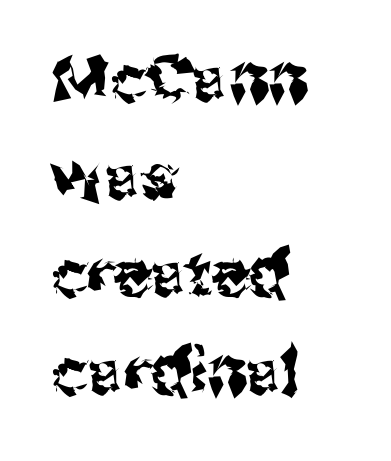
{"serif": "no", "italic": "no", "width": "normal", "stroke_contrast": "medium", "x_height": "medium", "monospaced": "no", "underline": "no", "align": "left", "line_spacing": "normal", "line_spacing_ratio": 1.55, "letter_spacing": "normal", "letter_spacing_em": 0.0, "glyph_px": 63}
